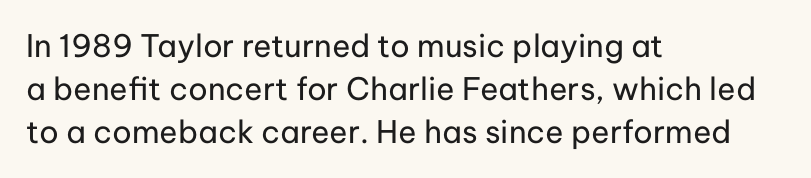
The image shows 31 px regular-weight sans-serif type, upright; set left-aligned, normal line spacing (1.38x), normal letter spacing, not underlined; low stroke contrast and a medium x-height.
